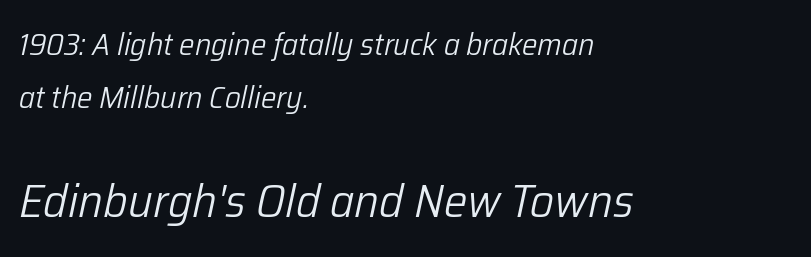
Here the glyphs are tracked normally, forming tight word shapes. Anything drawn beneath the words? Only blank space. The rendering enlarges the type as you move from the upper chunk to the lower. The setting favours the left margin, as ordinary paragraphs usually do. Would a proofreader flag this as italicized? Yes. Do the characters align in a grid? No, the font is proportional.
